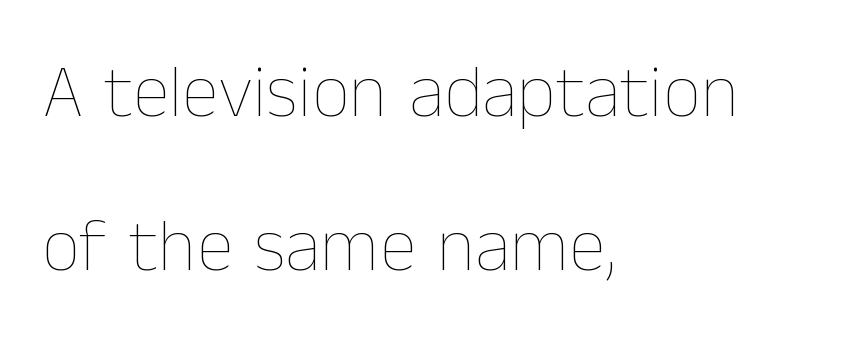
Q: Is the text bold? A: No.
Q: Is the text italic (slanted)? A: No, it is upright.
Q: Is the text underlined? A: No.
Q: How is the paragraph aligned? A: Left-aligned.
Q: Is the spacing between letters normal or unusually wide? A: Normal.
Q: Is the spacing between lines tight, normal or loose? A: Loose.
Q: Width (condensed, normal, or wide)? A: Normal.
Q: Stroke contrast? A: Low.
Q: x-height? A: Medium.
Q: Monospaced? A: No.
